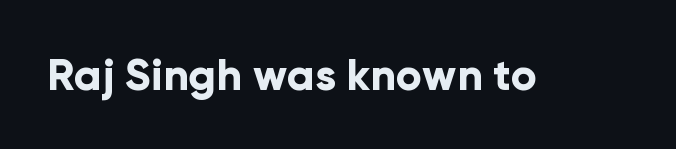
The image shows 43 px bold sans-serif type, upright; set normal letter spacing, not underlined; low stroke contrast and a medium x-height.
